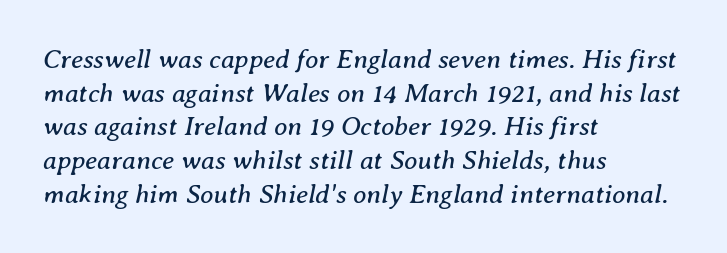
{"italic": "yes", "lean": "right", "slant_degrees": 8, "bold": "no", "underline": "no", "align": "left", "line_spacing": "normal", "line_spacing_ratio": 1.25, "letter_spacing": "normal", "letter_spacing_em": 0.0, "glyph_px": 27}
